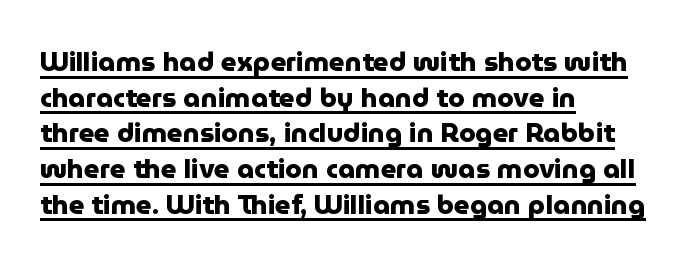
Q: Is the text bold? A: Yes.
Q: Is the text italic (slanted)? A: No, it is upright.
Q: Is the text underlined? A: Yes.
Q: How is the paragraph aligned? A: Left-aligned.
Q: Is the spacing between letters normal or unusually wide? A: Normal.
Q: Is the spacing between lines tight, normal or loose? A: Normal.
